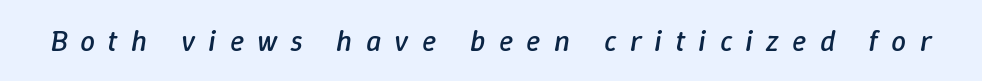
{"italic": "yes", "lean": "right", "slant_degrees": 9, "bold": "no", "weight": "regular", "width": "normal", "stroke_contrast": "low", "x_height": "medium", "monospaced": "no", "underline": "no", "letter_spacing": "wide", "letter_spacing_em": 0.44, "glyph_px": 30}
